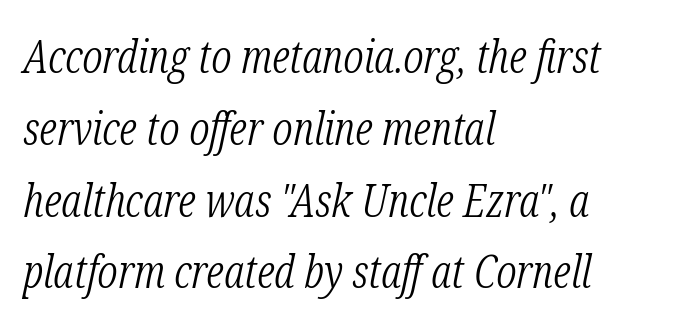
The image shows 46 px light, condensed serif type, italic (leaning right); set left-aligned, normal line spacing (1.56x), normal letter spacing, not underlined; low stroke contrast and a medium x-height.
